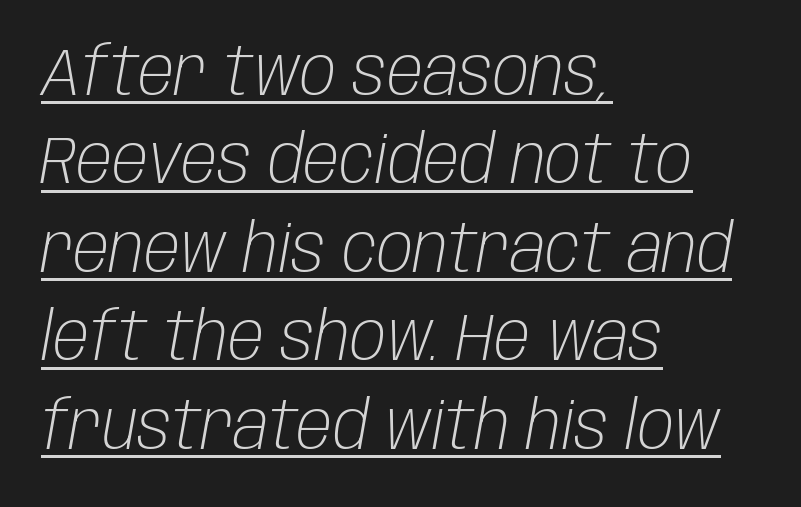
Posture: slanted. The rendered words wear a rule along their underside. Proportional: the letters do not fall into vertical columns. No letter is thick-stroked: the sample isn't bold. Reading down the block, your eye returns to a fixed left position each line.
